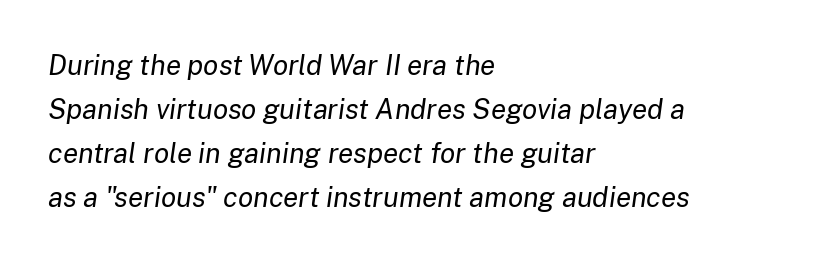
The image shows 28 px regular-weight type, italic (leaning right); set left-aligned, normal line spacing (1.57x), normal letter spacing, not underlined; low stroke contrast and a medium x-height.
